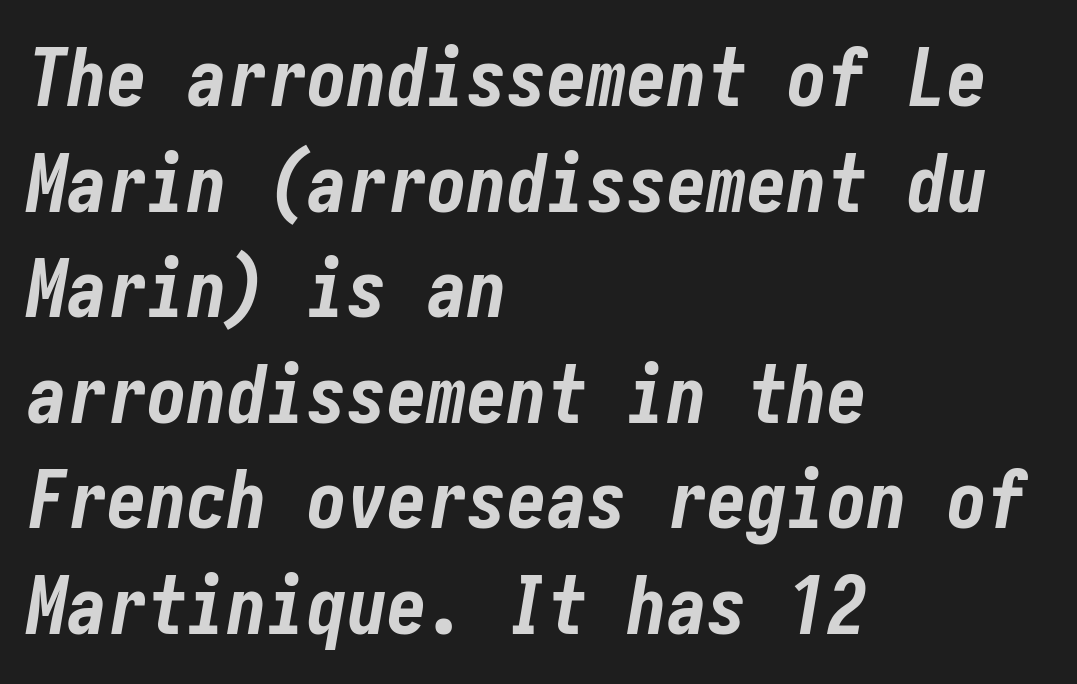
If you measured baseline to baseline, you'd find a middling distance. The ragged edge is on the right, which tells us the setting is flush left. The passage shown is not underscored anywhere. Chunky letters — that's bold for sure. This sample uses plain, unmodified letter spacing.
